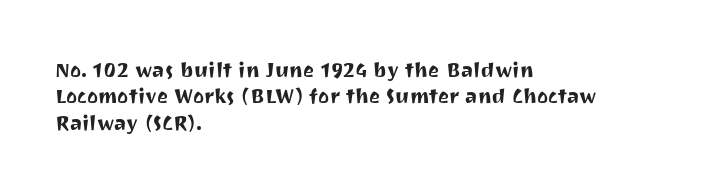
Q: Is the text italic (slanted)? A: No, it is upright.
Q: Is the text underlined? A: No.
Q: How is the paragraph aligned? A: Left-aligned.
Q: Is the spacing between letters normal or unusually wide? A: Normal.
Q: Is the spacing between lines tight, normal or loose? A: Normal.
